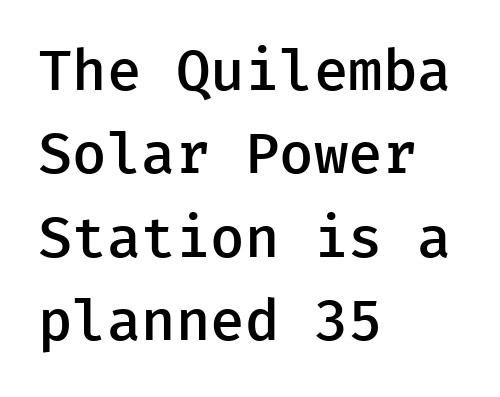
Q: Is the text bold? A: Semi-bold.
Q: Is the text italic (slanted)? A: No, it is upright.
Q: Is the typeface a serif or a sans-serif typeface? A: Sans-serif.
Q: Is the text underlined? A: No.
Q: How is the paragraph aligned? A: Left-aligned.
Q: Is the spacing between letters normal or unusually wide? A: Normal.
Q: Is the spacing between lines tight, normal or loose? A: Normal.
Q: Width (condensed, normal, or wide)? A: Normal.
Q: Stroke contrast? A: Low.
Q: x-height? A: Medium.
